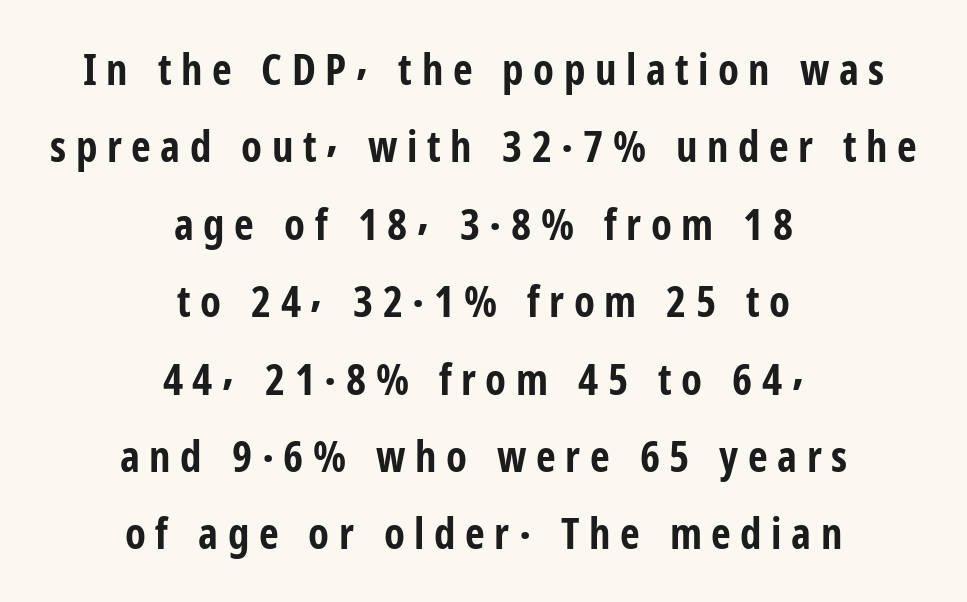
Q: Is the text bold? A: Yes.
Q: Is the text italic (slanted)? A: No, it is upright.
Q: Is the typeface a serif or a sans-serif typeface? A: Sans-serif.
Q: Is the text underlined? A: No.
Q: How is the paragraph aligned? A: Centered.
Q: Is the spacing between letters normal or unusually wide? A: Unusually wide.
Q: Width (condensed, normal, or wide)? A: Condensed.
Q: Stroke contrast? A: Low.
Q: x-height? A: Medium.
Q: Monospaced? A: No.
